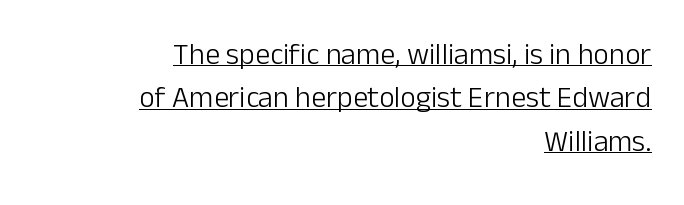
Q: Is the text bold? A: No.
Q: Is the text italic (slanted)? A: No, it is upright.
Q: Is the typeface a serif or a sans-serif typeface? A: Sans-serif.
Q: Is the text underlined? A: Yes.
Q: How is the paragraph aligned? A: Right-aligned.
Q: Is the spacing between letters normal or unusually wide? A: Normal.
Q: Is the spacing between lines tight, normal or loose? A: Normal.
Q: Width (condensed, normal, or wide)? A: Normal.
Q: Stroke contrast? A: Low.
Q: x-height? A: Medium.
Q: Monospaced? A: No.
